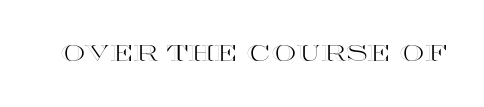
{"italic": "no", "underline": "no", "letter_spacing": "normal", "letter_spacing_em": 0.0, "glyph_px": 22}
